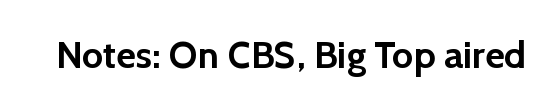
{"serif": "no", "italic": "no", "bold": "yes", "weight": "semibold", "width": "normal", "x_height": "medium", "monospaced": "no", "underline": "no", "letter_spacing": "normal", "letter_spacing_em": 0.0, "glyph_px": 38}
